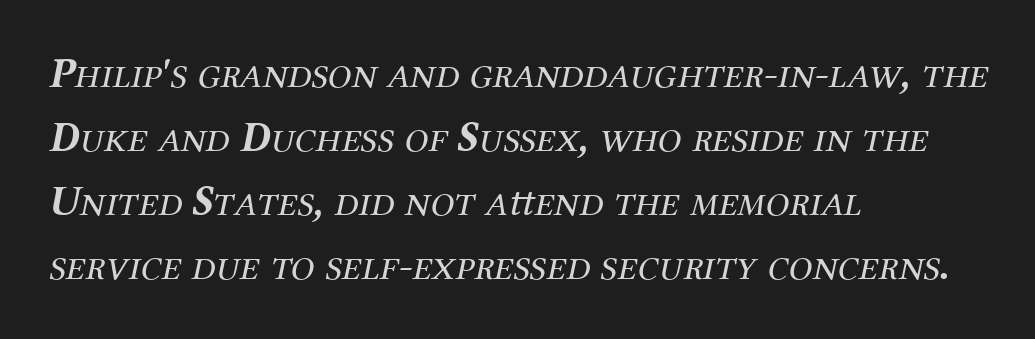
{"serif": "yes", "italic": "yes", "lean": "right", "slant_degrees": 12, "bold": "no", "weight": "regular", "width": "normal", "stroke_contrast": "medium", "x_height": "medium", "monospaced": "no", "underline": "no", "align": "left", "line_spacing": "normal", "line_spacing_ratio": 1.49, "letter_spacing": "normal", "letter_spacing_em": 0.0, "glyph_px": 43}
